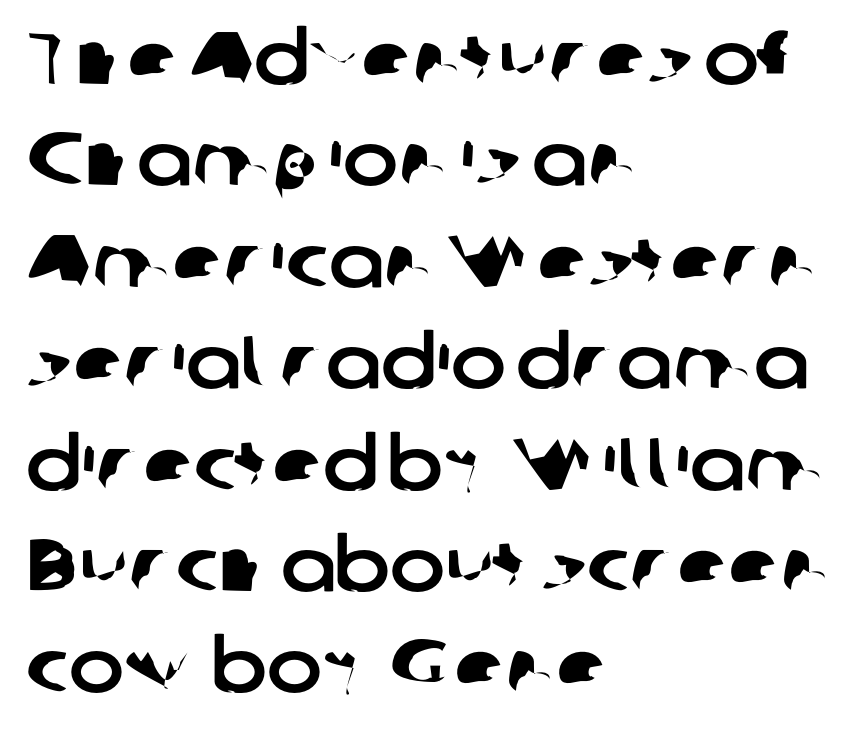
Q: Is the typeface a serif or a sans-serif typeface? A: Sans-serif.
Q: Is the text underlined? A: No.
Q: How is the paragraph aligned? A: Left-aligned.
Q: Is the spacing between letters normal or unusually wide? A: Normal.
Q: Is the spacing between lines tight, normal or loose? A: Normal.
Q: Width (condensed, normal, or wide)? A: Normal.
Q: Stroke contrast? A: Low.
Q: x-height? A: Medium.
Q: Monospaced? A: No.
